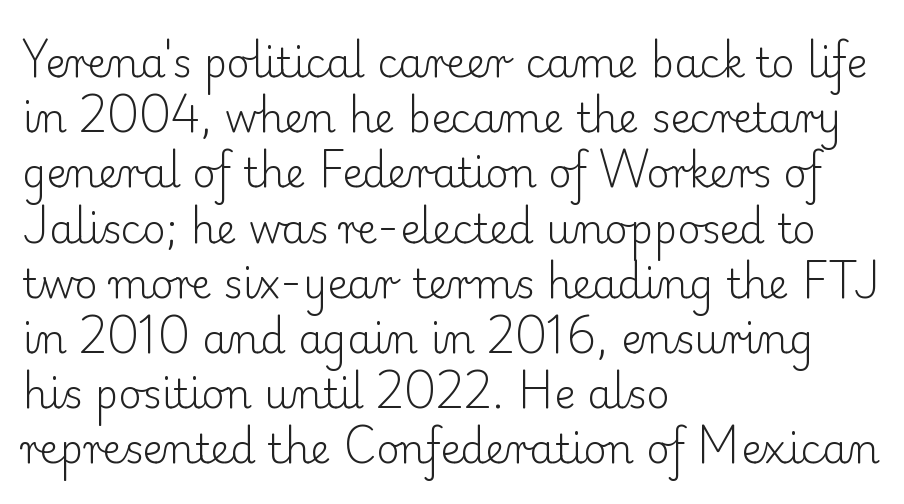
The image shows 40 px light type, upright; set left-aligned, normal line spacing (1.38x), normal letter spacing, not underlined; low stroke contrast and a small x-height.
